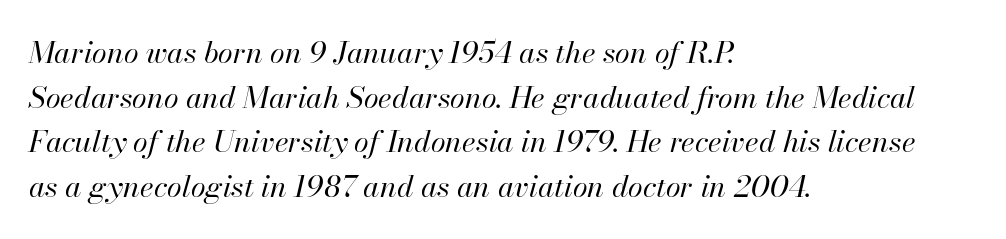
The image shows 30 px regular-weight type, italic (leaning right); set left-aligned, normal line spacing (1.49x), normal letter spacing, not underlined; high stroke contrast and a small x-height.
